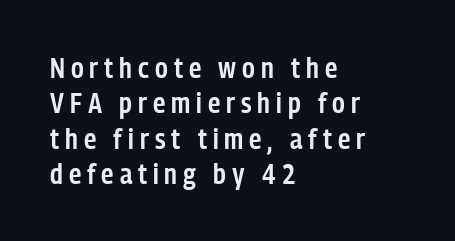
Q: Is the text bold? A: Semi-bold.
Q: Is the text italic (slanted)? A: No, it is upright.
Q: Is the typeface a serif or a sans-serif typeface? A: Sans-serif.
Q: Is the text underlined? A: No.
Q: How is the paragraph aligned? A: Left-aligned.
Q: Is the spacing between letters normal or unusually wide? A: Unusually wide.
Q: Is the spacing between lines tight, normal or loose? A: Normal.
Q: Width (condensed, normal, or wide)? A: Condensed.
Q: Stroke contrast? A: Low.
Q: x-height? A: Medium.
Q: Monospaced? A: No.
